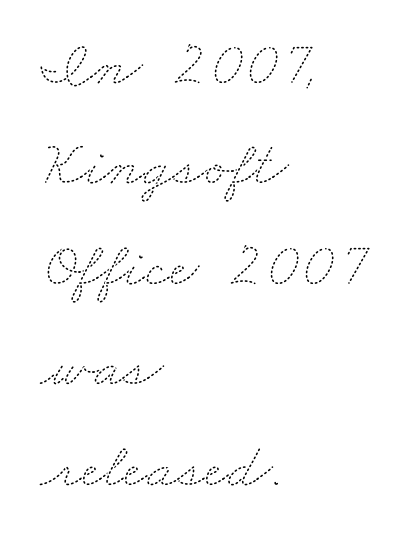
Caption: multi-line text, flush left, ragged right. These lines are rendered in a variable-pitch font. Quick note: interline space is typical. The zone under the glyphs is completely vacant. Heaviness? Minimal to ordinary, like unemphasized prose.
